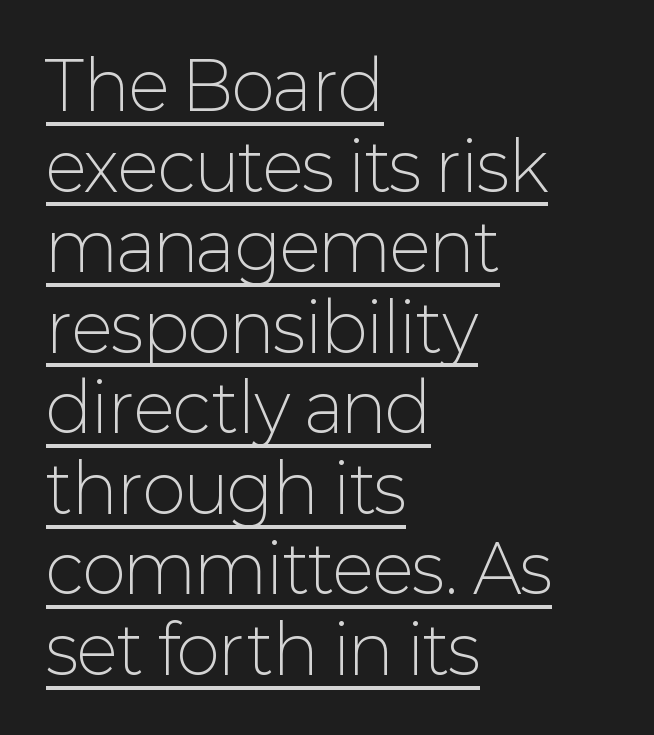
{"serif": "no", "italic": "no", "bold": "no", "weight": "light", "width": "normal", "stroke_contrast": "low", "x_height": "medium", "monospaced": "no", "underline": "yes", "align": "left", "line_spacing_ratio": 1.22, "letter_spacing": "normal", "letter_spacing_em": 0.0, "glyph_px": 66}
